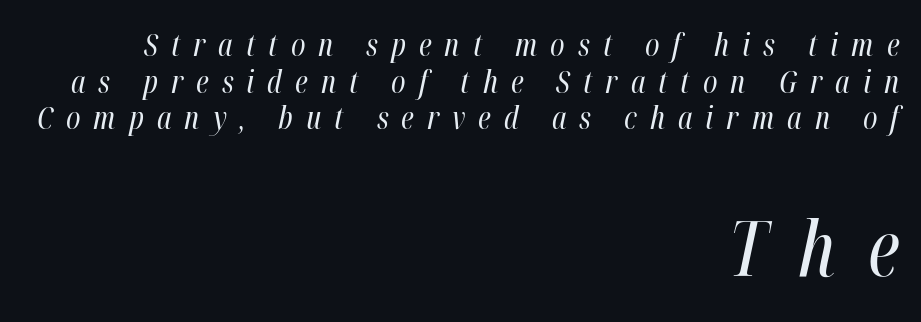
The image shows 77 px regular-weight, condensed type, italic (leaning right); set right-aligned, line spacing 1.18x, unusually wide letter spacing (+0.42 em), not underlined; the second (bottom) block is 2.48x larger; high stroke contrast and a medium x-height.
